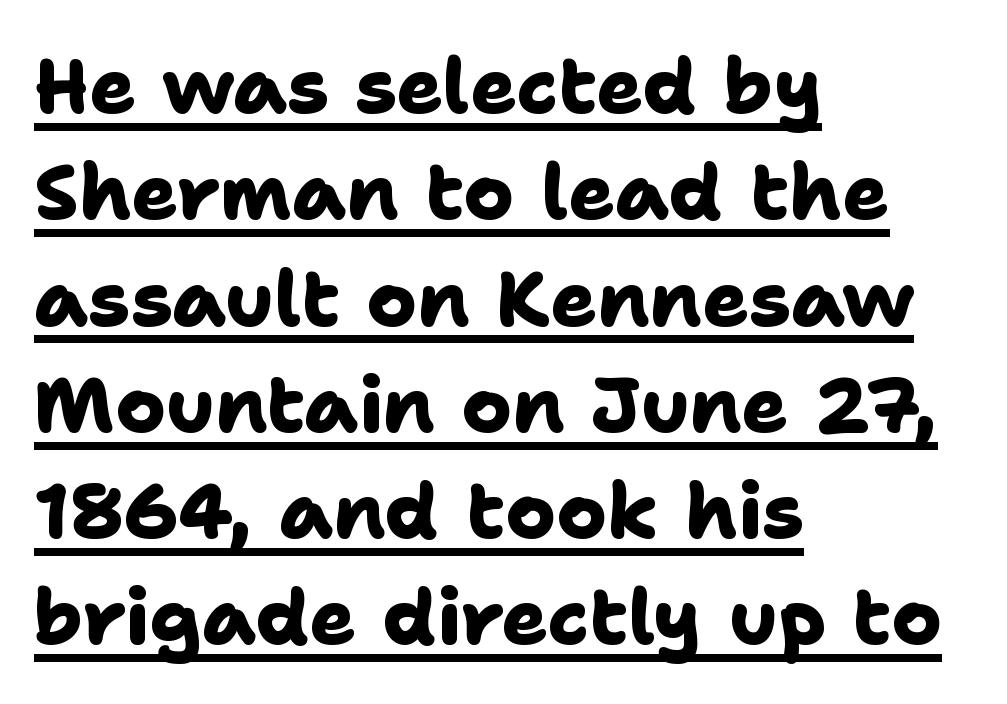
The image shows 77 px heavy sans-serif type; set left-aligned, normal line spacing (1.38x), normal letter spacing, underlined; low stroke contrast and a medium x-height.
